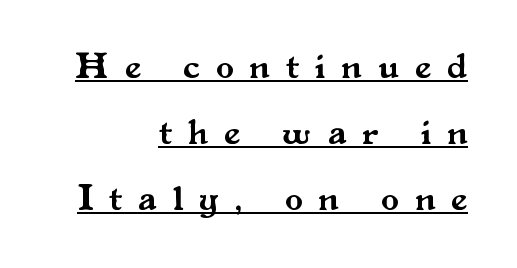
The image shows 36 px serif type, upright; set right-aligned, line spacing 1.83x, unusually wide letter spacing (+0.46 em), underlined; medium stroke contrast and a small x-height.
